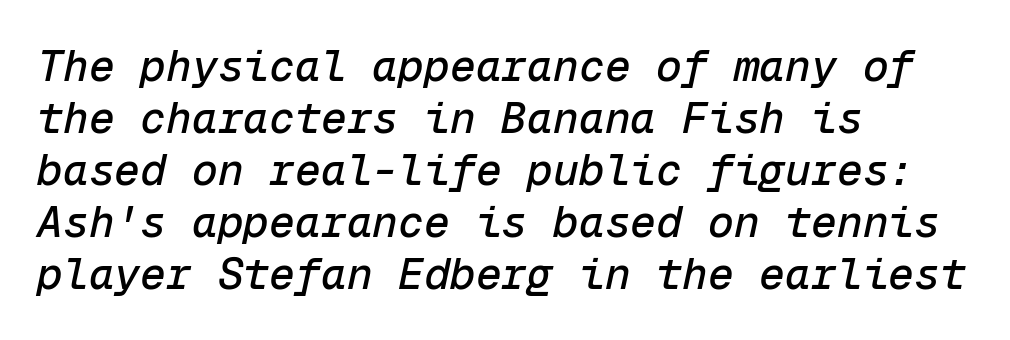
Monospaced: the letters line up in strict vertical columns. The rendering keeps characters at their native spacing. Clear beneath every line of the passage. There's an unmistakable incline to the writing here.
